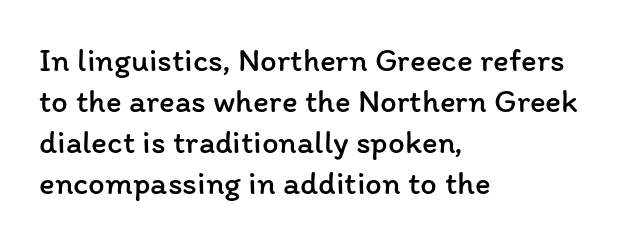
{"italic": "no", "bold": "no", "weight": "regular", "width": "normal", "stroke_contrast": "low", "x_height": "medium", "monospaced": "no", "underline": "no", "align": "left", "line_spacing_ratio": 1.24, "letter_spacing": "normal", "letter_spacing_em": 0.0, "glyph_px": 33}
